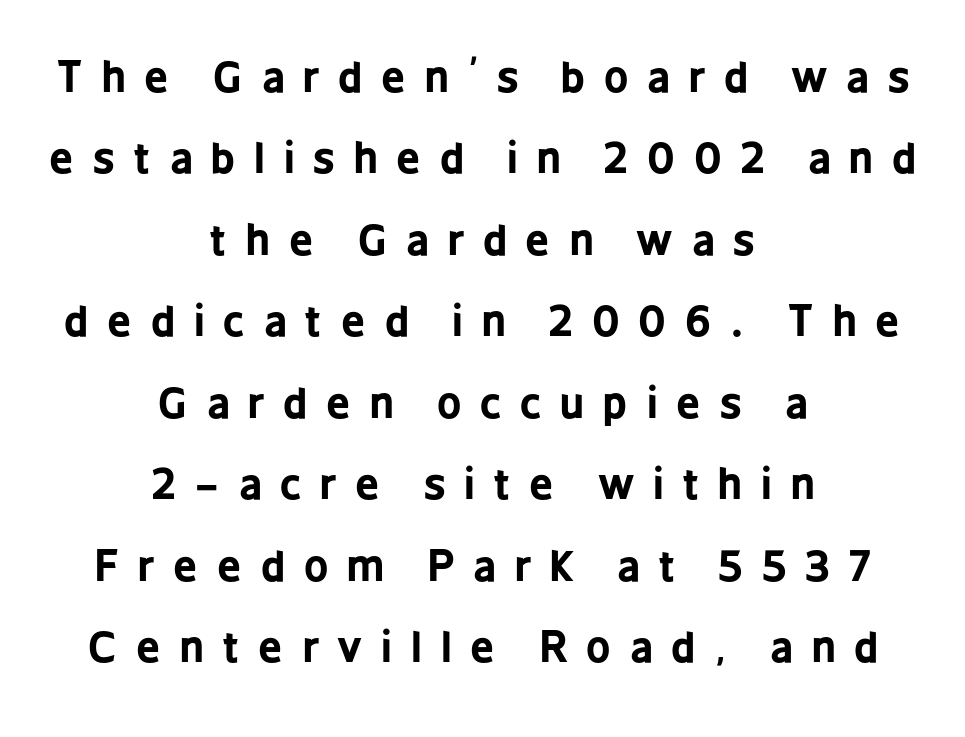
The line-height multiplier appears high, well above default. The rendering uses natural spacing where letterforms have individual widths. Tracking value appears strongly positive — letters spread wide. The specimen reads as upright at a glance. The letters carry no serifs — their stems end cleanly without finishing strokes.
